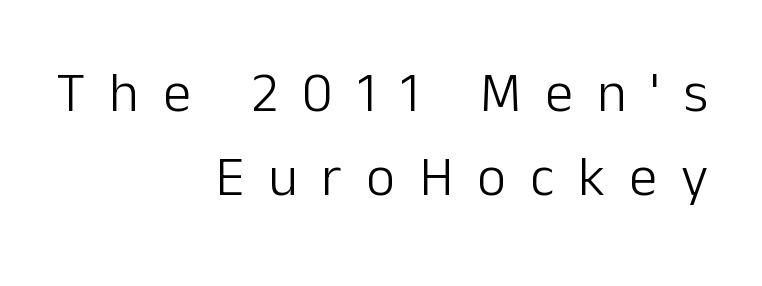
The image shows 56 px light sans-serif type, upright; set right-aligned, normal line spacing (1.5x), unusually wide letter spacing (+0.43 em), not underlined; low stroke contrast and a medium x-height.
